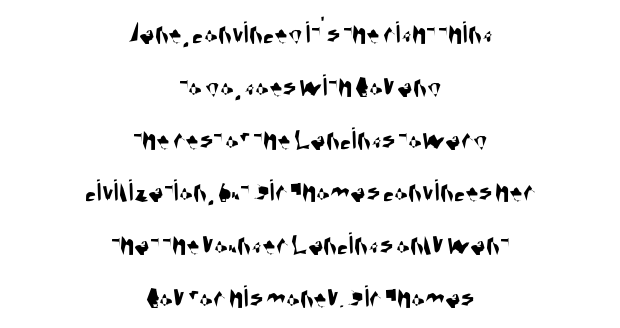
Q: Is the typeface a serif or a sans-serif typeface? A: Sans-serif.
Q: Is the text underlined? A: No.
Q: How is the paragraph aligned? A: Centered.
Q: Is the spacing between letters normal or unusually wide? A: Normal.
Q: Is the spacing between lines tight, normal or loose? A: Normal.
Q: Width (condensed, normal, or wide)? A: Condensed.
Q: Stroke contrast? A: Medium.
Q: x-height? A: Large.
Q: Monospaced? A: No.
